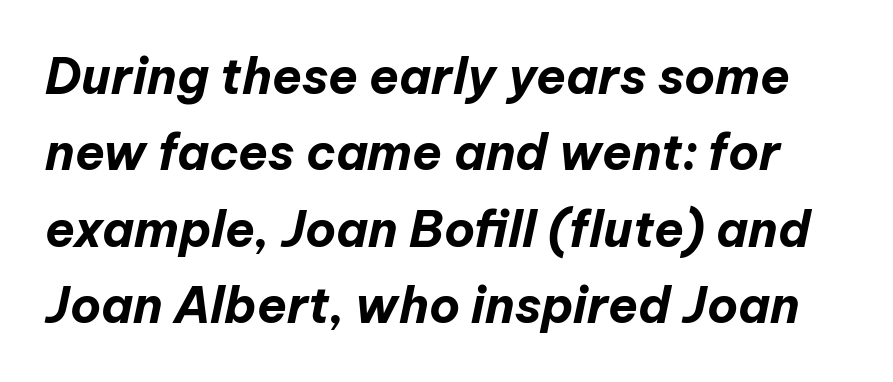
{"italic": "yes", "lean": "right", "slant_degrees": 12, "bold": "yes", "weight": "bold", "width": "normal", "stroke_contrast": "low", "x_height": "medium", "monospaced": "no", "underline": "no", "line_spacing": "normal", "line_spacing_ratio": 1.56, "letter_spacing": "normal", "letter_spacing_em": 0.0, "glyph_px": 49}
